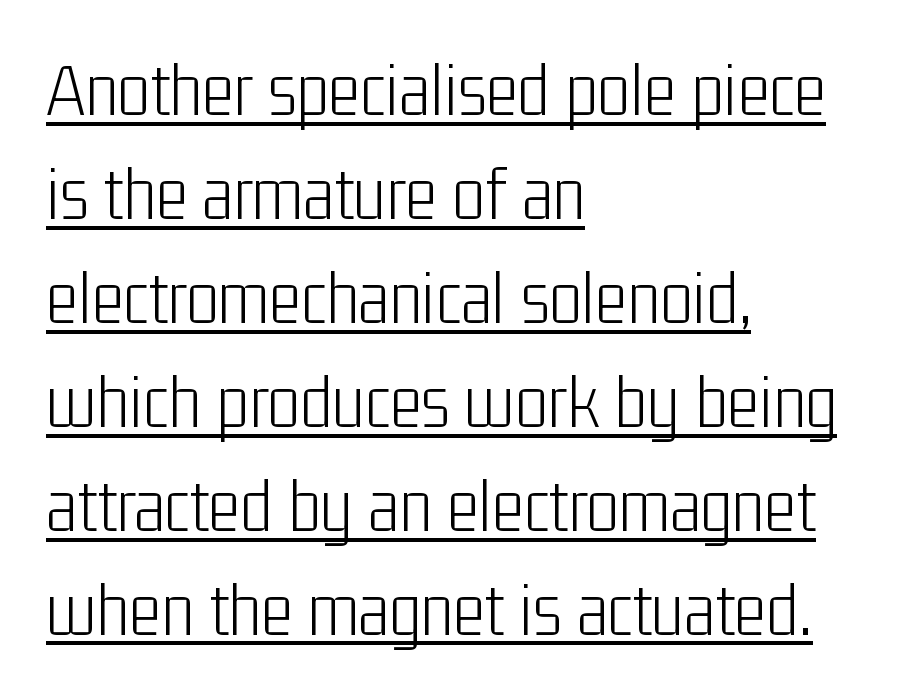
Q: Is the text bold? A: No.
Q: Is the text italic (slanted)? A: No, it is upright.
Q: Is the typeface a serif or a sans-serif typeface? A: Sans-serif.
Q: Is the text underlined? A: Yes.
Q: How is the paragraph aligned? A: Left-aligned.
Q: Is the spacing between letters normal or unusually wide? A: Normal.
Q: Is the spacing between lines tight, normal or loose? A: Normal.
Q: Width (condensed, normal, or wide)? A: Condensed.
Q: Stroke contrast? A: Low.
Q: x-height? A: Medium.
Q: Monospaced? A: No.
